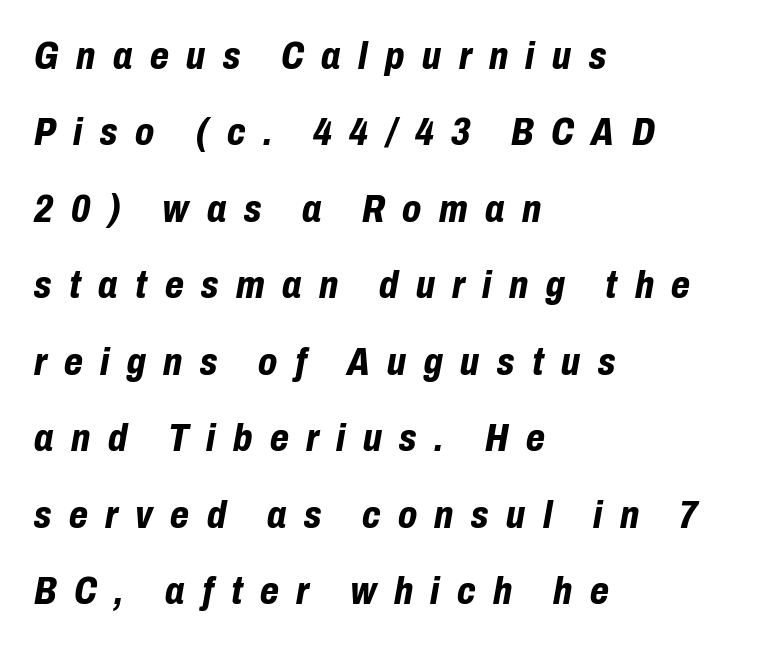
{"italic": "yes", "lean": "right", "slant_degrees": 10, "bold": "yes", "weight": "bold", "width": "condensed", "stroke_contrast": "low", "x_height": "medium", "monospaced": "no", "underline": "no", "align": "left", "line_spacing": "loose", "line_spacing_ratio": 1.96, "letter_spacing": "wide", "letter_spacing_em": 0.45, "glyph_px": 39}
